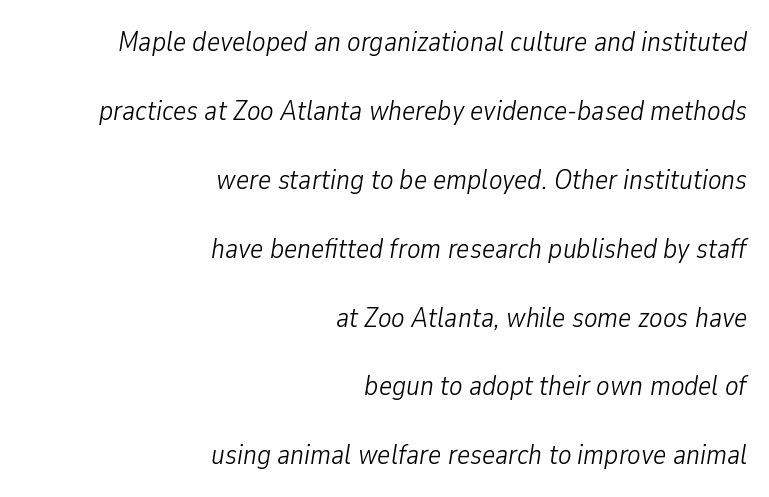
Lines of text with bare space underneath. The passage shown leans; its letterforms are oblique. Baseline-to-baseline distance is far greater than the letter height. Weight: regular or lighter. This sample is right-justified, so line beginnings fall wherever the words allow. Spacing verdict: proportional, widths tailored to each character.
